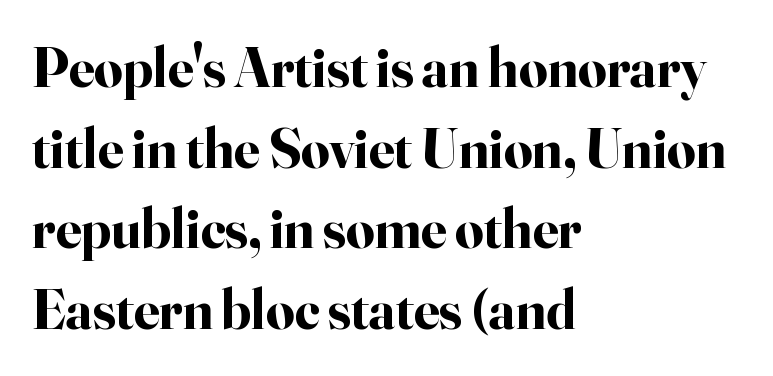
Line starts are locked; line ends wander. Look at the bottom of the vertical strokes: they flare into serifs here. Has an underline been added? It has not. Proportional: the letters do not fall into vertical columns.
